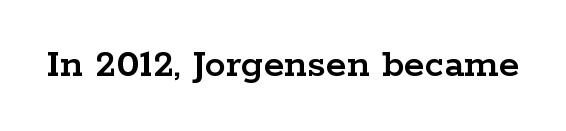
The image shows 42 px wide serif type, upright; set normal letter spacing, not underlined; low stroke contrast and a medium x-height.
